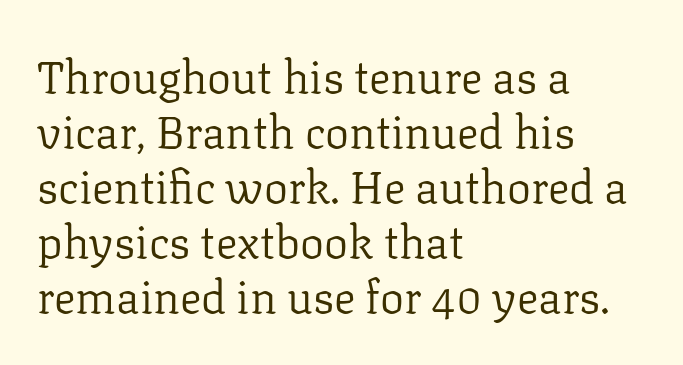
Do the characters align in a grid? No, the font is proportional. Alignment: flush left. Honestly, the letter spacing is just normal — you wouldn't notice it. Unbolded letterforms with no extra heft. The typeface chosen for these lines features serifs.
